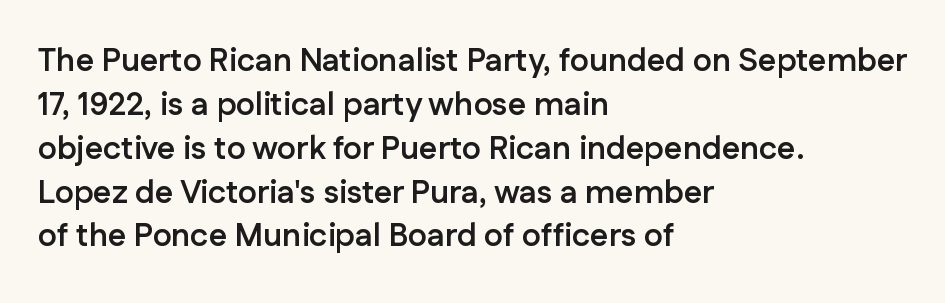
The image shows 32 px semibold sans-serif type, upright; set left-aligned, normal line spacing (1.37x), normal letter spacing, not underlined; low stroke contrast and a medium x-height.
